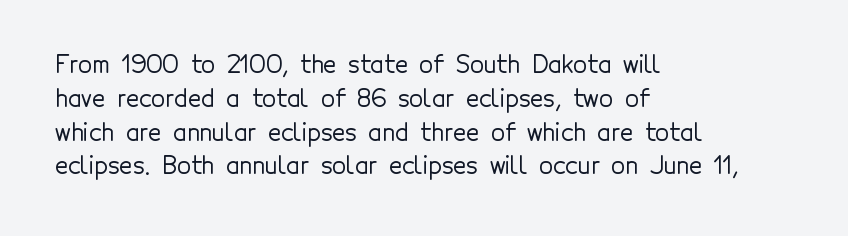
{"italic": "no", "underline": "no", "align": "left", "line_spacing": "normal", "line_spacing_ratio": 1.47, "letter_spacing": "normal", "letter_spacing_em": 0.0, "glyph_px": 23}
